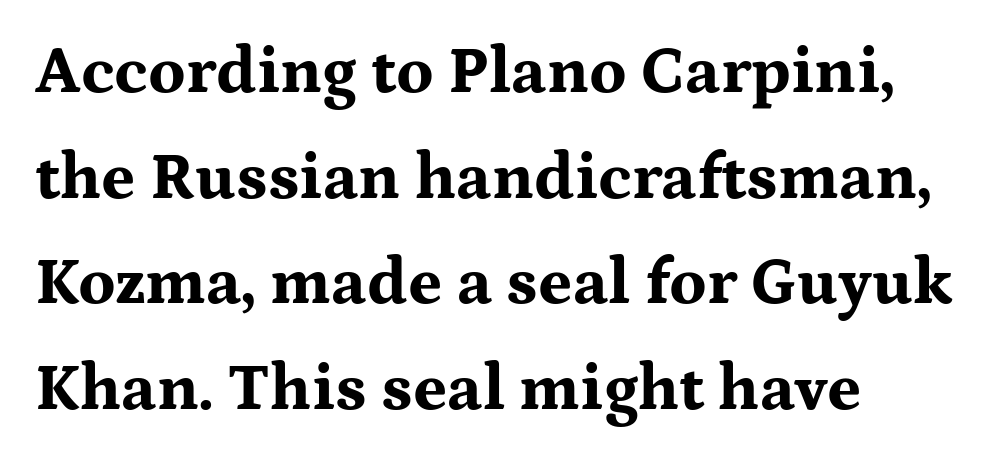
Q: Is the text bold? A: Yes.
Q: Is the text italic (slanted)? A: No, it is upright.
Q: Is the typeface a serif or a sans-serif typeface? A: Serif.
Q: Is the text underlined? A: No.
Q: How is the paragraph aligned? A: Left-aligned.
Q: Is the spacing between letters normal or unusually wide? A: Normal.
Q: Is the spacing between lines tight, normal or loose? A: Normal.
Q: Width (condensed, normal, or wide)? A: Wide.
Q: Stroke contrast? A: Medium.
Q: x-height? A: Medium.
Q: Monospaced? A: No.
